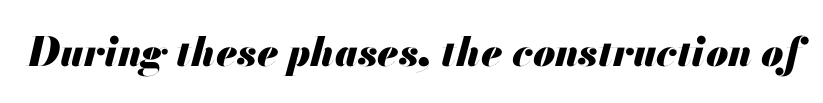
Check under the words: just untouched page. Plenty of ink on the page — the face is bold. Characters are canted at an angle relative to the baseline's perpendicular. This sample has the flowing, uneven cadence of proportional lettering.
